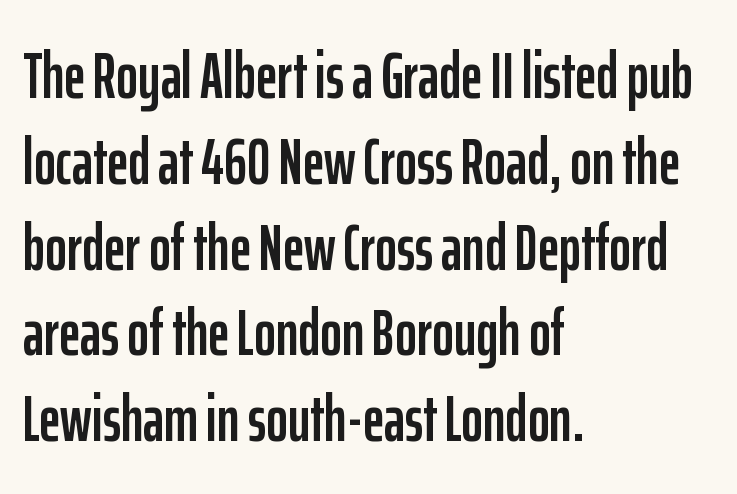
The image shows 66 px condensed sans-serif type, upright; set left-aligned, normal line spacing (1.3x), normal letter spacing, not underlined; low stroke contrast and a medium x-height.
